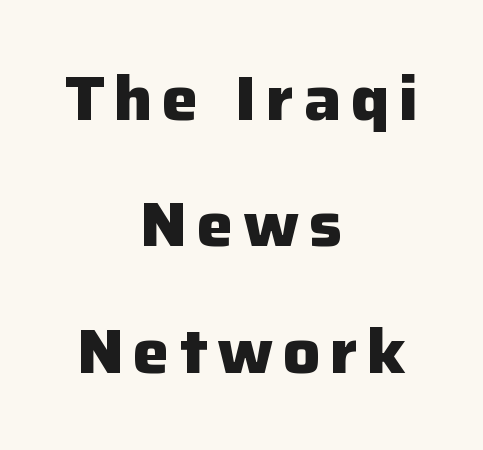
The image shows 62 px heavy sans-serif type, upright; set centered, loose line spacing (2.04x), not underlined; low stroke contrast and a medium x-height.
